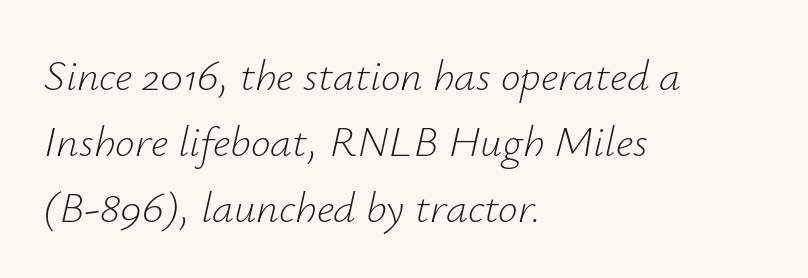
Q: Is the text bold? A: No.
Q: Is the text italic (slanted)? A: Yes, it leans right by about 12 degrees.
Q: Is the text underlined? A: No.
Q: How is the paragraph aligned? A: Left-aligned.
Q: Is the spacing between letters normal or unusually wide? A: Normal.
Q: Is the spacing between lines tight, normal or loose? A: Normal.
Q: Width (condensed, normal, or wide)? A: Normal.
Q: Stroke contrast? A: Low.
Q: x-height? A: Small.
Q: Monospaced? A: No.
